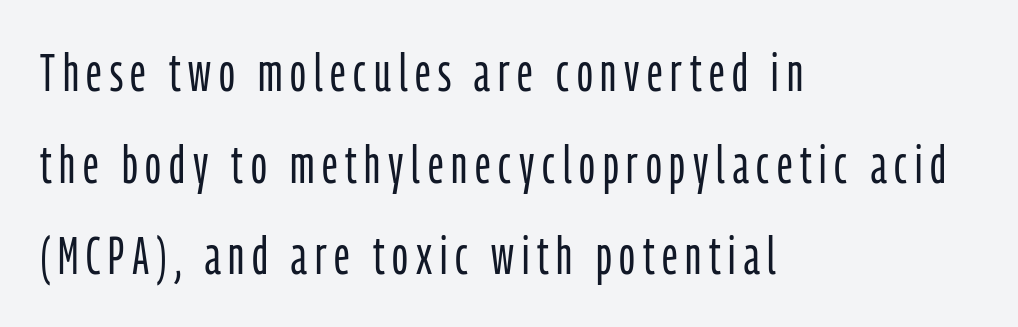
Q: Is the text bold? A: No.
Q: Is the text italic (slanted)? A: No, it is upright.
Q: Is the typeface a serif or a sans-serif typeface? A: Sans-serif.
Q: Is the text underlined? A: No.
Q: How is the paragraph aligned? A: Left-aligned.
Q: Width (condensed, normal, or wide)? A: Condensed.
Q: Stroke contrast? A: Low.
Q: x-height? A: Medium.
Q: Monospaced? A: No.
